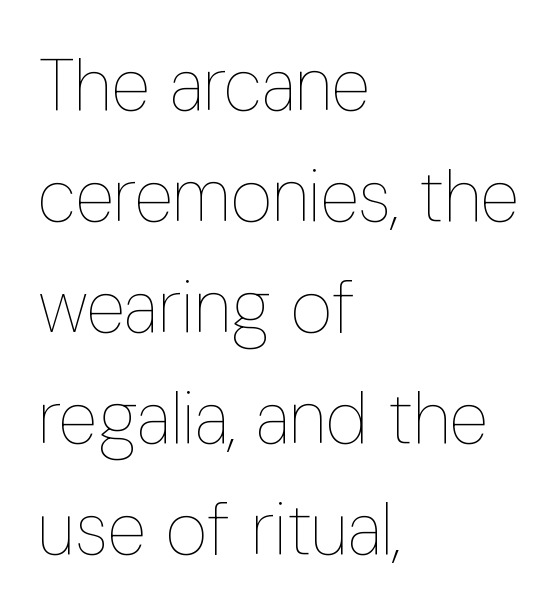
Is there any slant? The stems are plumb. Summary of weight: not heavy and not bold. Think of a printed novel: that variable character pitch is what you see here. Beneath every word, the page is bare.
